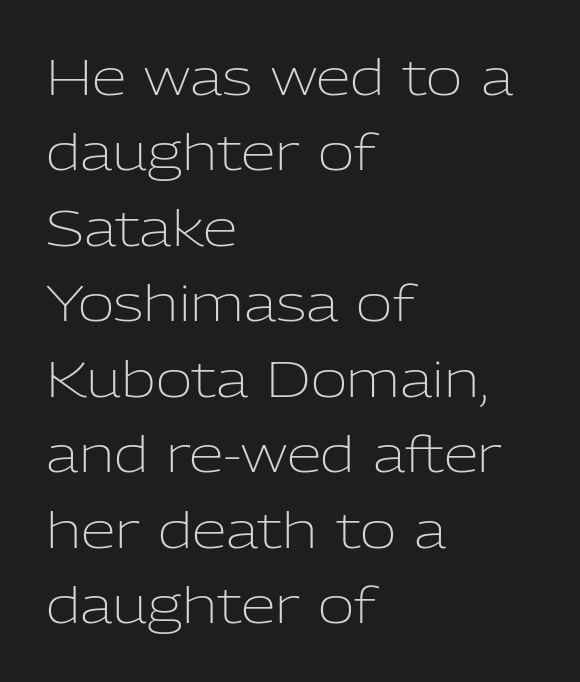
{"serif": "no", "italic": "no", "bold": "no", "weight": "light", "width": "normal", "stroke_contrast": "low", "x_height": "medium", "monospaced": "no", "underline": "no", "align": "left", "line_spacing": "normal", "line_spacing_ratio": 1.51, "letter_spacing": "normal", "letter_spacing_em": 0.0, "glyph_px": 50}
